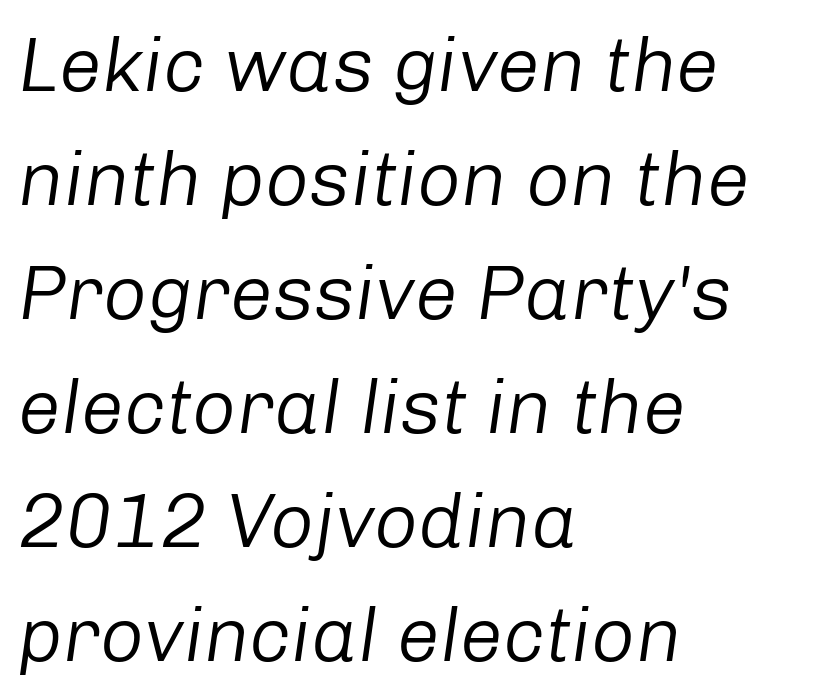
Q: Is the text bold? A: No.
Q: Is the text italic (slanted)? A: Yes, it leans right by about 8 degrees.
Q: Is the text underlined? A: No.
Q: How is the paragraph aligned? A: Left-aligned.
Q: Is the spacing between letters normal or unusually wide? A: Normal.
Q: Is the spacing between lines tight, normal or loose? A: Normal.
Q: Width (condensed, normal, or wide)? A: Normal.
Q: Stroke contrast? A: Low.
Q: x-height? A: Medium.
Q: Monospaced? A: No.
